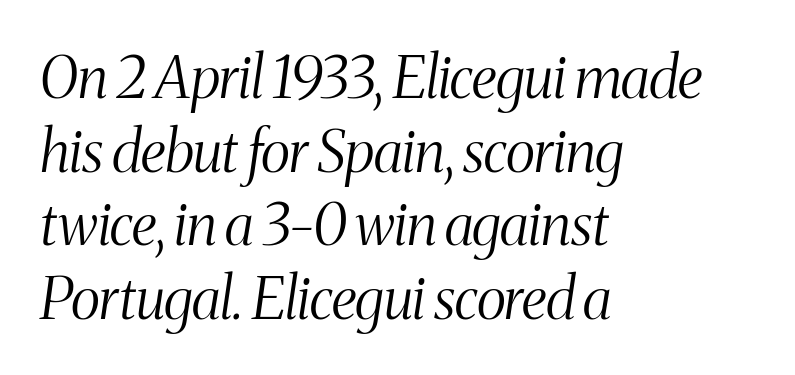
Q: Is the text bold? A: No.
Q: Is the text italic (slanted)? A: Yes, it leans right by about 8 degrees.
Q: Is the typeface a serif or a sans-serif typeface? A: Serif.
Q: Is the text underlined? A: No.
Q: How is the paragraph aligned? A: Left-aligned.
Q: Is the spacing between letters normal or unusually wide? A: Normal.
Q: Is the spacing between lines tight, normal or loose? A: Normal.
Q: Width (condensed, normal, or wide)? A: Condensed.
Q: Stroke contrast? A: Medium.
Q: x-height? A: Medium.
Q: Monospaced? A: No.
